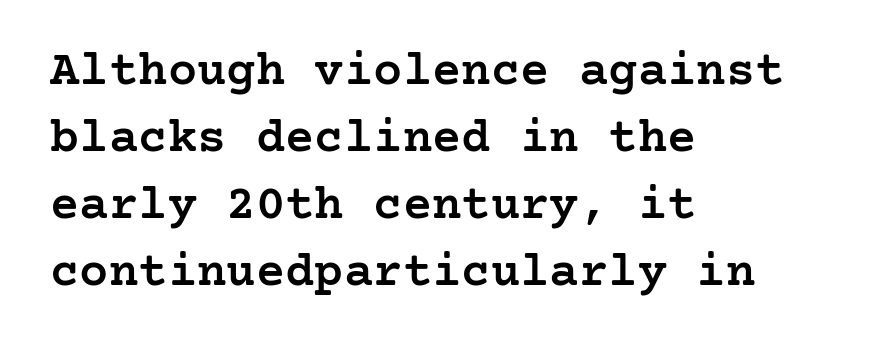
This sample keeps an unexceptional amount of space between lines. These lines were composed using upright roman letters. The letterforms sit shoulder to shoulder at normal distance. The glyphs have the mass of a demibold cut, below bold.
